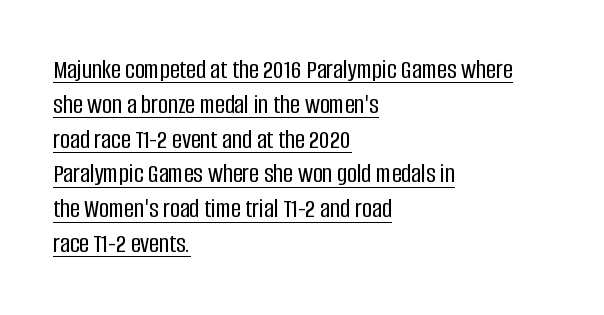
{"italic": "no", "underline": "yes", "align": "left", "line_spacing": "normal", "line_spacing_ratio": 1.29, "letter_spacing": "normal", "letter_spacing_em": 0.0, "glyph_px": 27}
